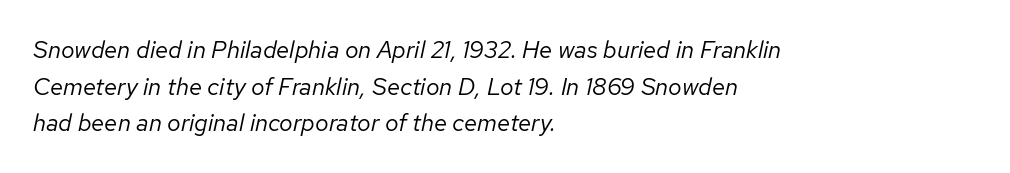
Q: Is the text bold? A: No.
Q: Is the text italic (slanted)? A: Yes, it leans right by about 12 degrees.
Q: Is the text underlined? A: No.
Q: How is the paragraph aligned? A: Left-aligned.
Q: Is the spacing between letters normal or unusually wide? A: Normal.
Q: Is the spacing between lines tight, normal or loose? A: Normal.
